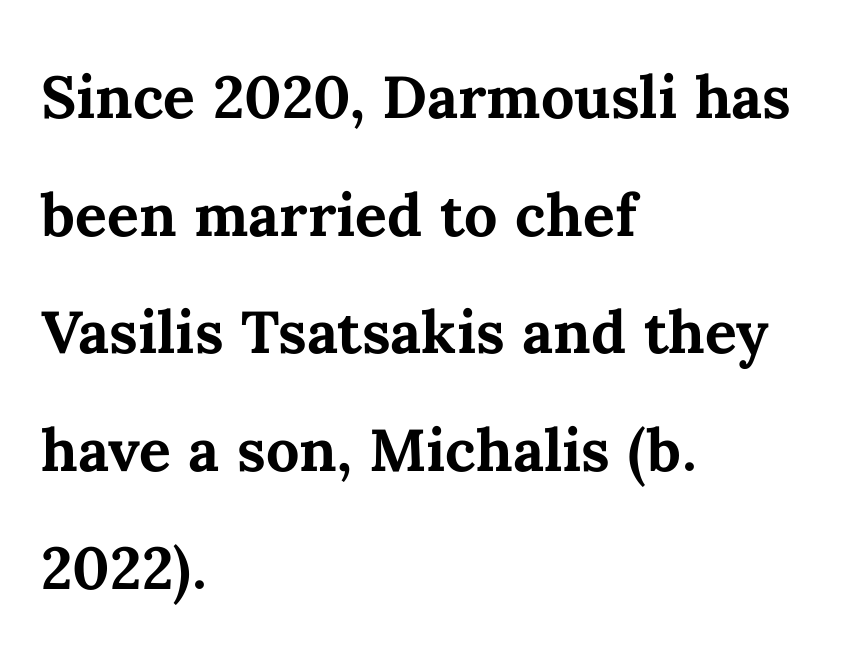
Horizontal alignment here is leftward, the default for most running prose. Ascenders rise straight up at ninety degrees. Descenders hang freely into open space. These lines are rendered in a variable-pitch font.
